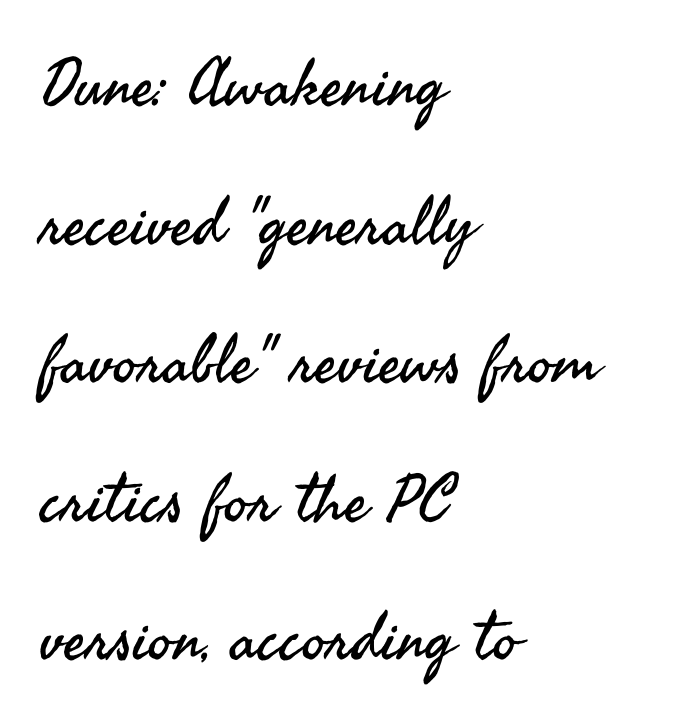
{"serif": "no", "bold": "no", "weight": "regular", "width": "normal", "stroke_contrast": "medium", "x_height": "small", "monospaced": "no", "underline": "no", "align": "left", "line_spacing": "loose", "line_spacing_ratio": 2.1, "letter_spacing": "normal", "letter_spacing_em": 0.0, "glyph_px": 66}
